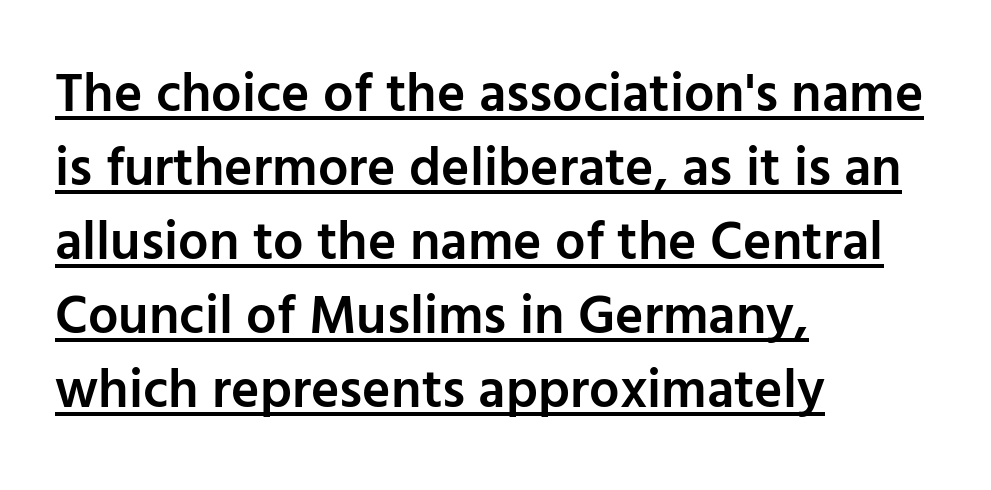
Q: Is the text bold? A: Semi-bold.
Q: Is the text italic (slanted)? A: No, it is upright.
Q: Is the typeface a serif or a sans-serif typeface? A: Sans-serif.
Q: Is the text underlined? A: Yes.
Q: How is the paragraph aligned? A: Left-aligned.
Q: Is the spacing between letters normal or unusually wide? A: Normal.
Q: Is the spacing between lines tight, normal or loose? A: Normal.
Q: Width (condensed, normal, or wide)? A: Normal.
Q: Stroke contrast? A: Low.
Q: x-height? A: Medium.
Q: Monospaced? A: No.
